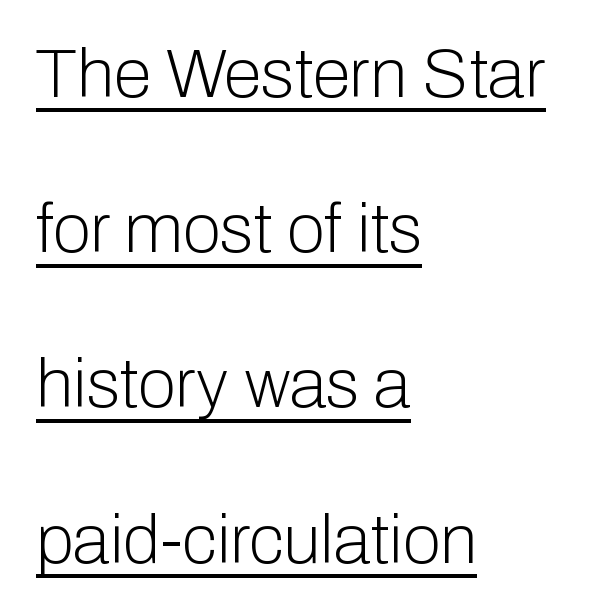
The image shows 69 px light sans-serif type, upright; set left-aligned, loose line spacing (2.25x), normal letter spacing, underlined; low stroke contrast and a medium x-height.
